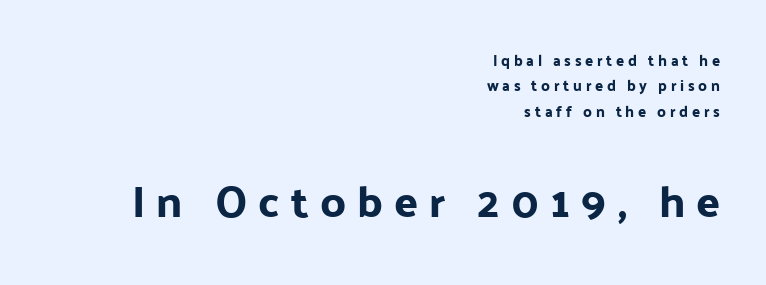
The glyphs in this specimen are sans serif. Notice how the stems are strictly vertical — no italics here. Typeset ragged left — the right edge is the straight one. Caption: expanded tracking, letters set apart. Has an underline been added? It has not. Think of a printed novel: that variable character pitch is what you see here.
